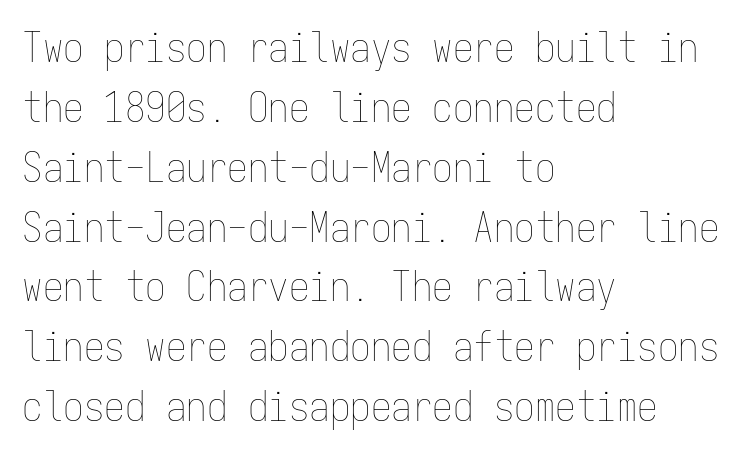
{"italic": "no", "bold": "no", "weight": "thin", "width": "condensed", "stroke_contrast": "low", "x_height": "medium", "monospaced": "yes", "underline": "no", "align": "left", "line_spacing": "normal", "line_spacing_ratio": 1.46, "letter_spacing": "normal", "letter_spacing_em": 0.0, "glyph_px": 41}
